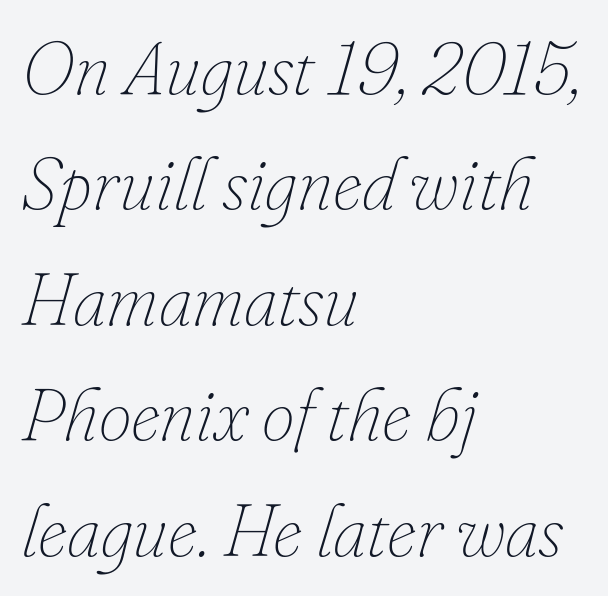
{"italic": "yes", "lean": "right", "slant_degrees": 16, "bold": "no", "weight": "thin", "width": "normal", "stroke_contrast": "low", "x_height": "small", "monospaced": "no", "underline": "no", "align": "left", "line_spacing": "normal", "line_spacing_ratio": 1.56, "letter_spacing": "normal", "letter_spacing_em": 0.0, "glyph_px": 74}
